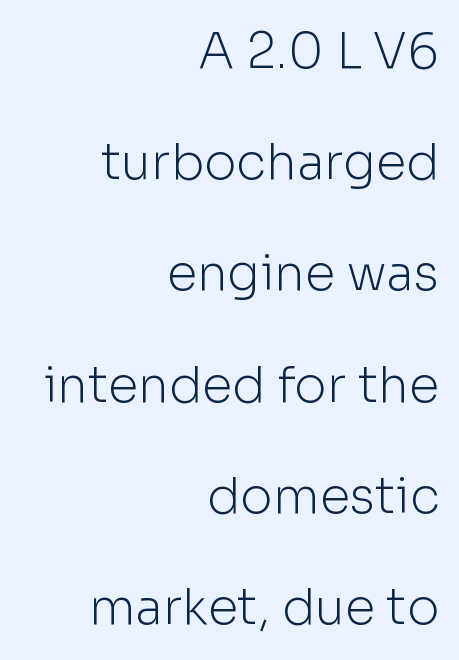
Q: Is the text bold? A: No.
Q: Is the text italic (slanted)? A: No, it is upright.
Q: Is the typeface a serif or a sans-serif typeface? A: Sans-serif.
Q: Is the text underlined? A: No.
Q: How is the paragraph aligned? A: Right-aligned.
Q: Is the spacing between letters normal or unusually wide? A: Normal.
Q: Is the spacing between lines tight, normal or loose? A: Loose.
Q: Width (condensed, normal, or wide)? A: Normal.
Q: Stroke contrast? A: Low.
Q: x-height? A: Medium.
Q: Monospaced? A: No.
